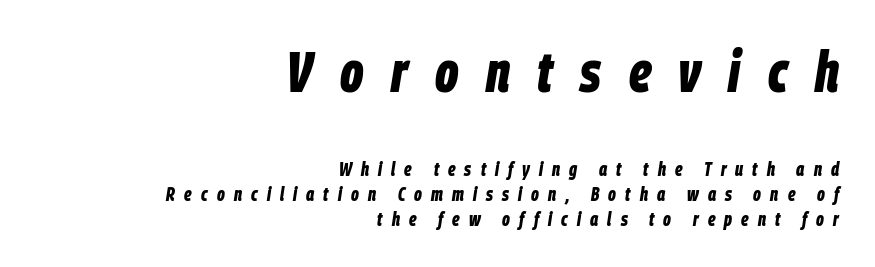
{"italic": "yes", "lean": "right", "slant_degrees": 9, "bold": "yes", "weight": "bold", "width": "condensed", "stroke_contrast": "low", "x_height": "large", "monospaced": "no", "underline": "no", "align": "right", "line_spacing": "normal", "line_spacing_ratio": 1.32, "letter_spacing": "wide", "letter_spacing_em": 0.48, "larger_block": "first", "size_ratio": 3.0, "glyph_px": 57}
